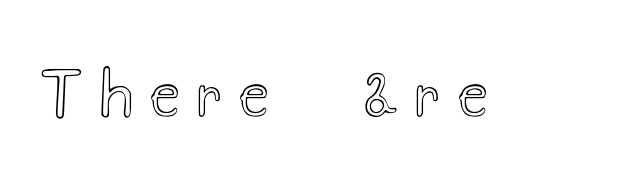
The image shows 61 px wide type, upright; set unusually wide letter spacing (+0.28 em), not underlined; a small x-height.
